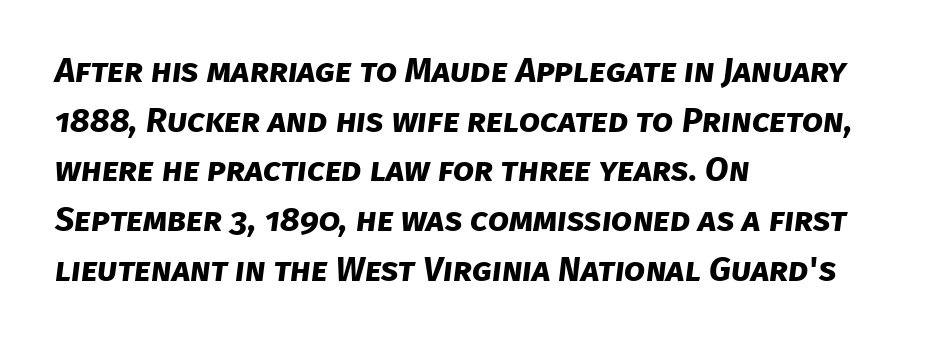
Strong, thick strokes mark this as bold type. Here the glyphs are tracked normally, forming tight word shapes. Each new line begins a customary step beneath the previous one. The gap between lines stays unmarked.
